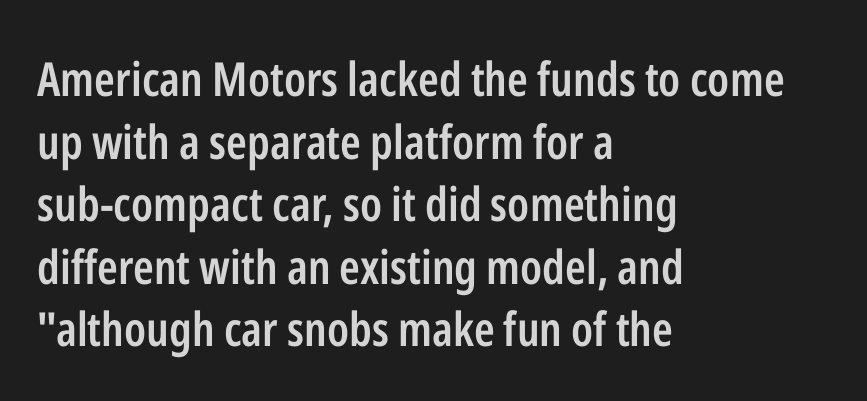
{"serif": "no", "italic": "no", "bold": "semi", "weight": "semibold", "width": "condensed", "stroke_contrast": "low", "x_height": "medium", "monospaced": "no", "underline": "no", "align": "left", "line_spacing": "normal", "line_spacing_ratio": 1.33, "letter_spacing": "normal", "letter_spacing_em": 0.0, "glyph_px": 47}
